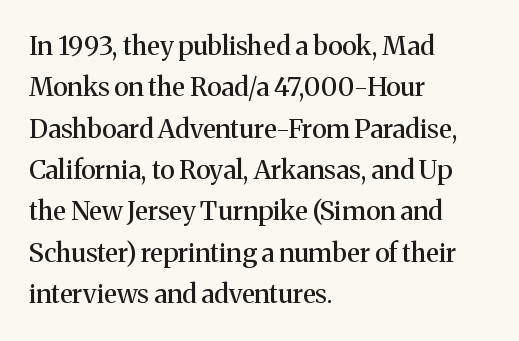
Q: Is the text italic (slanted)? A: No, it is upright.
Q: Is the text underlined? A: No.
Q: How is the paragraph aligned? A: Left-aligned.
Q: Is the spacing between letters normal or unusually wide? A: Normal.
Q: Is the spacing between lines tight, normal or loose? A: Normal.
